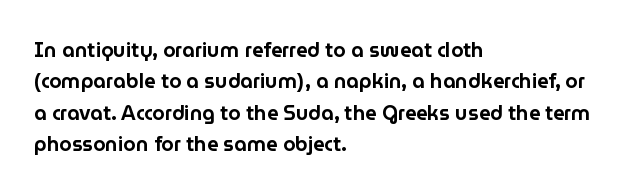
Q: Is the text italic (slanted)? A: No, it is upright.
Q: Is the text underlined? A: No.
Q: How is the paragraph aligned? A: Left-aligned.
Q: Is the spacing between letters normal or unusually wide? A: Normal.
Q: Is the spacing between lines tight, normal or loose? A: Normal.
